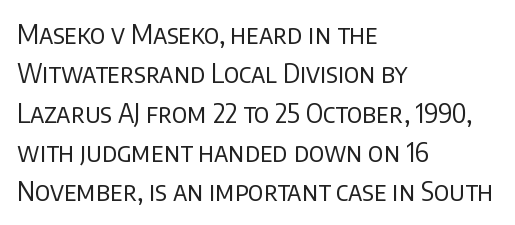
A typesetter would mark this as roman, not italic. Does the leading feel generous? No, just average. The typesetter chose a ragged-right arrangement here. The gaps between neighbouring characters are ordinary and unremarkable. Is this a heavy cut? Hardly; it is regular or lighter. The space directly below the letters is spotless.
